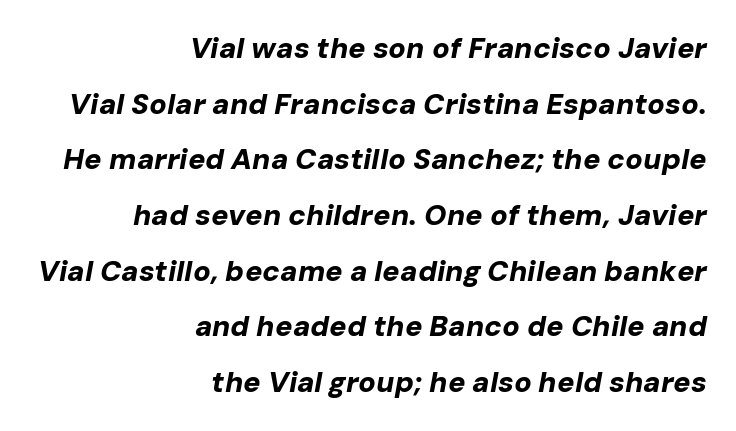
Q: Is the text bold? A: Yes.
Q: Is the text italic (slanted)? A: Yes, it leans right by about 10 degrees.
Q: Is the text underlined? A: No.
Q: How is the paragraph aligned? A: Right-aligned.
Q: Is the spacing between letters normal or unusually wide? A: Normal.
Q: Is the spacing between lines tight, normal or loose? A: Loose.
Q: Width (condensed, normal, or wide)? A: Normal.
Q: Stroke contrast? A: Low.
Q: x-height? A: Medium.
Q: Monospaced? A: No.
